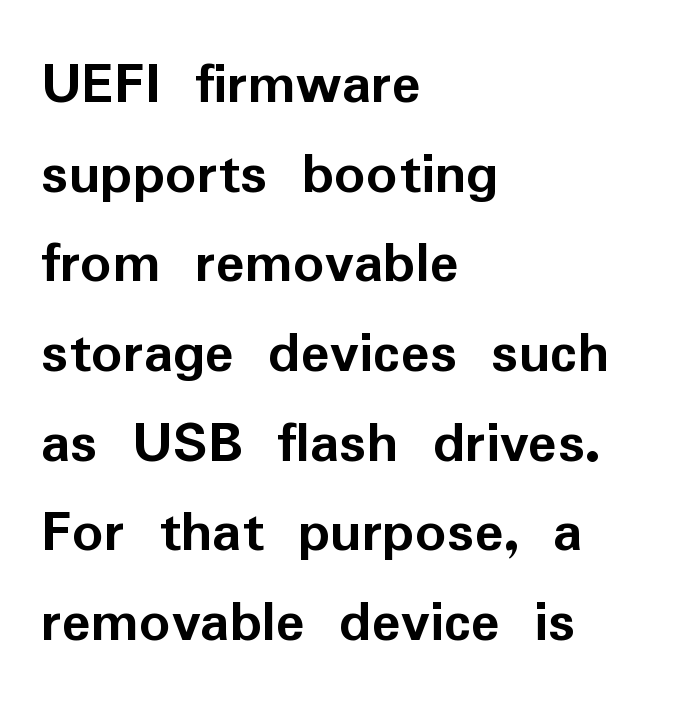
The image shows 61 px semibold sans-serif type, upright; set left-aligned, normal line spacing (1.47x), normal letter spacing, not underlined; low stroke contrast and a medium x-height.
